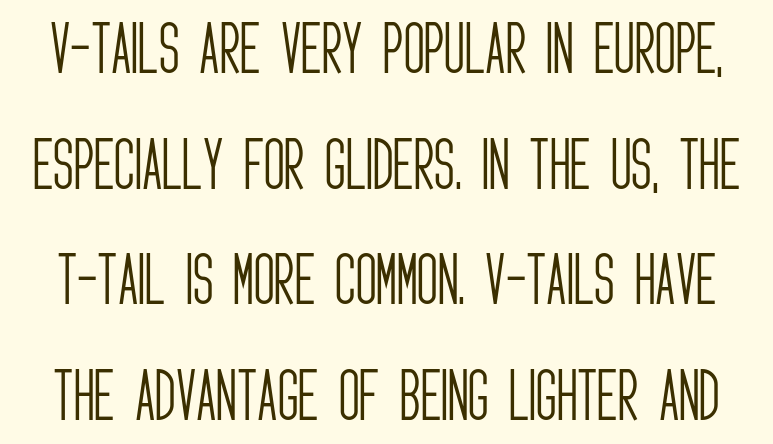
If you drew a line through each stem, it would be perfectly vertical. You could fit nearly another row in the gap between these rows. Descenders are the only things crossing below the line. The font is comparable to plain body text, perhaps lighter.
